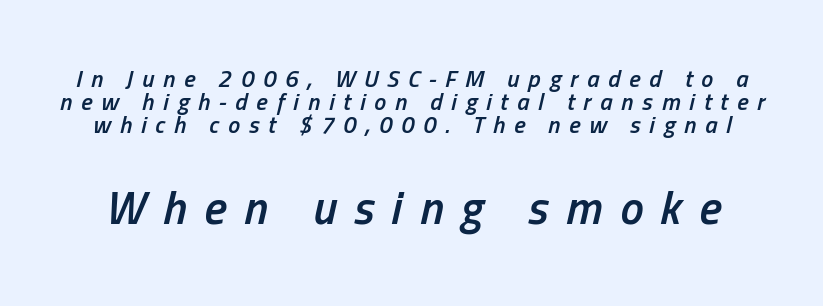
Looking at the ascenders, they clearly lean. Spacing between characters has been opened up far beyond the box default. Compared with an ordinary text face, these strokes are moderately heavier — a semibold. The emphasis by scale lands on block number two, below. Leading: reduced. These lines are rendered in a variable-pitch font.
